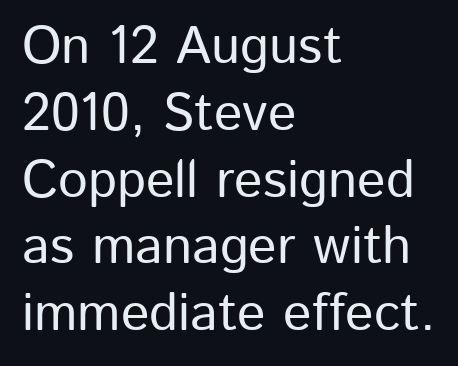
{"serif": "no", "italic": "no", "width": "normal", "stroke_contrast": "low", "x_height": "medium", "monospaced": "no", "underline": "no", "align": "left", "line_spacing": "normal", "line_spacing_ratio": 1.26, "letter_spacing": "normal", "letter_spacing_em": 0.0, "glyph_px": 53}
